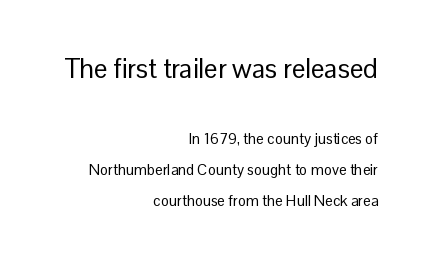
Q: Is the text bold? A: No.
Q: Is the text italic (slanted)? A: No, it is upright.
Q: Is the text underlined? A: No.
Q: How is the paragraph aligned? A: Right-aligned.
Q: Is the spacing between letters normal or unusually wide? A: Normal.
Q: Is the spacing between lines tight, normal or loose? A: Loose.
Q: Which block of text is set in a larger size, the first (top) or the second (bottom)? A: The first (top) one.
